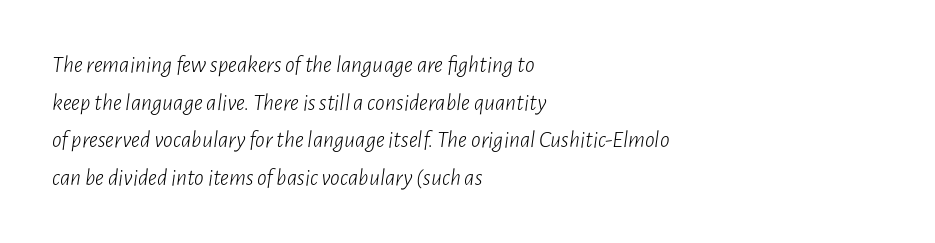
{"italic": "yes", "lean": "right", "slant_degrees": 7, "bold": "no", "underline": "no", "align": "left", "line_spacing": "normal", "line_spacing_ratio": 1.57, "letter_spacing": "normal", "letter_spacing_em": 0.0, "glyph_px": 24}
